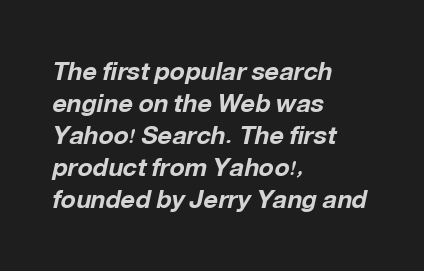
The image shows 25 px bold type, italic (leaning right); set left-aligned, normal line spacing (1.28x), normal letter spacing, not underlined.
